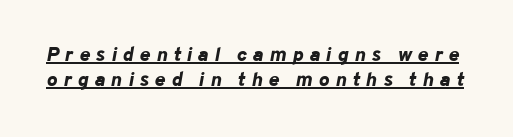
{"italic": "yes", "lean": "right", "slant_degrees": 10, "bold": "yes", "underline": "yes", "line_spacing": "normal", "line_spacing_ratio": 1.25, "letter_spacing": "wide", "letter_spacing_em": 0.3, "glyph_px": 20}
